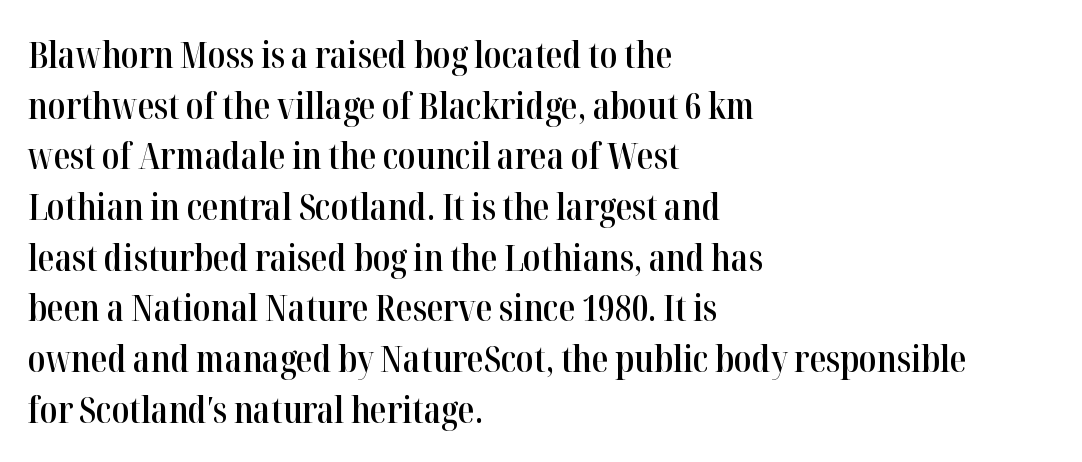
The image shows 37 px semibold, condensed serif type, upright; set left-aligned, normal line spacing (1.37x), normal letter spacing, not underlined; high stroke contrast and a medium x-height.
